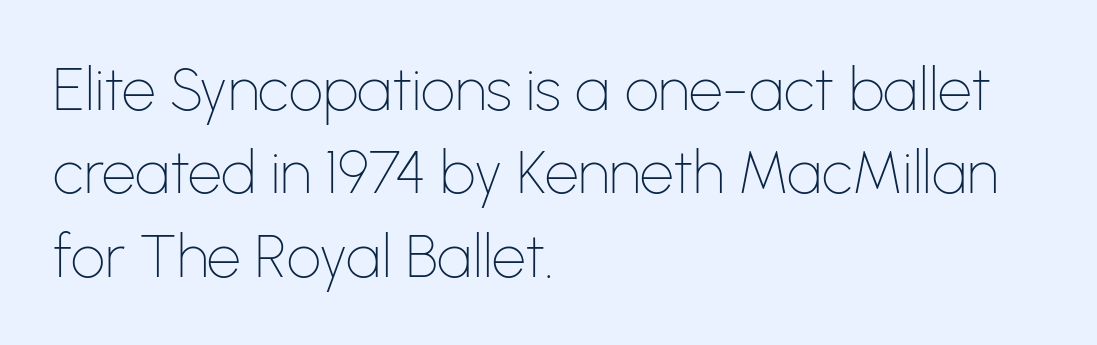
Q: Is the text bold? A: No.
Q: Is the text italic (slanted)? A: No, it is upright.
Q: Is the typeface a serif or a sans-serif typeface? A: Sans-serif.
Q: Is the text underlined? A: No.
Q: How is the paragraph aligned? A: Left-aligned.
Q: Is the spacing between letters normal or unusually wide? A: Normal.
Q: Is the spacing between lines tight, normal or loose? A: Normal.
Q: Width (condensed, normal, or wide)? A: Normal.
Q: Stroke contrast? A: Low.
Q: x-height? A: Medium.
Q: Monospaced? A: No.
